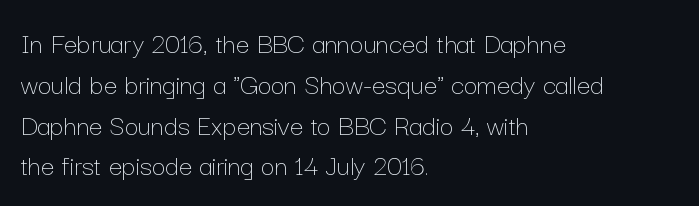
The image shows 30 px thin type, upright; set left-aligned, normal line spacing (1.36x), normal letter spacing, not underlined; low stroke contrast and a medium x-height.
